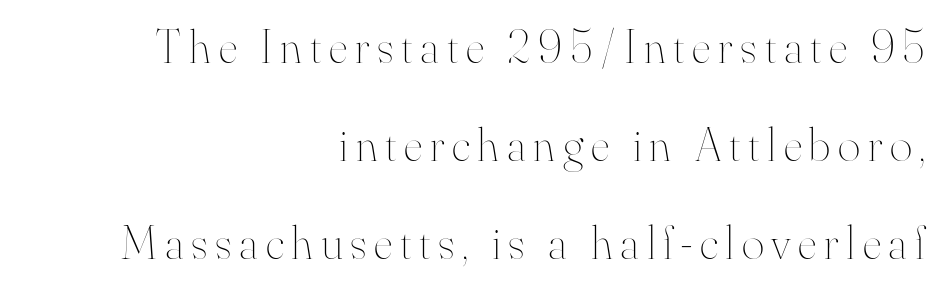
{"italic": "no", "bold": "no", "weight": "thin", "width": "normal", "stroke_contrast": "high", "x_height": "small", "monospaced": "no", "underline": "no", "align": "right", "line_spacing": "loose", "line_spacing_ratio": 2.04, "glyph_px": 48}
